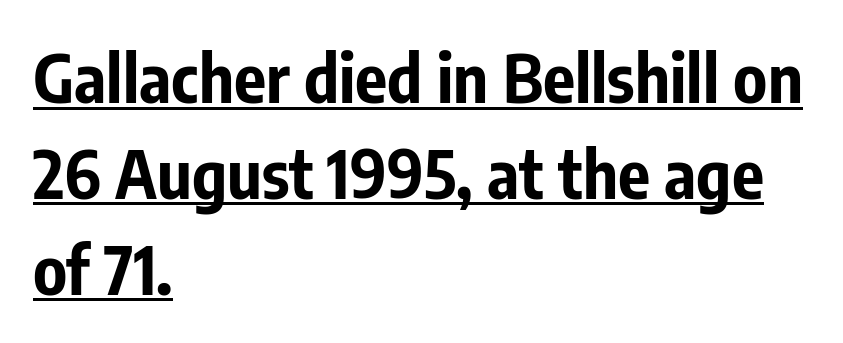
{"serif": "no", "italic": "no", "bold": "yes", "weight": "bold", "width": "condensed", "stroke_contrast": "low", "x_height": "medium", "monospaced": "no", "underline": "yes", "align": "left", "line_spacing": "normal", "line_spacing_ratio": 1.43, "letter_spacing": "normal", "letter_spacing_em": 0.0, "glyph_px": 67}
